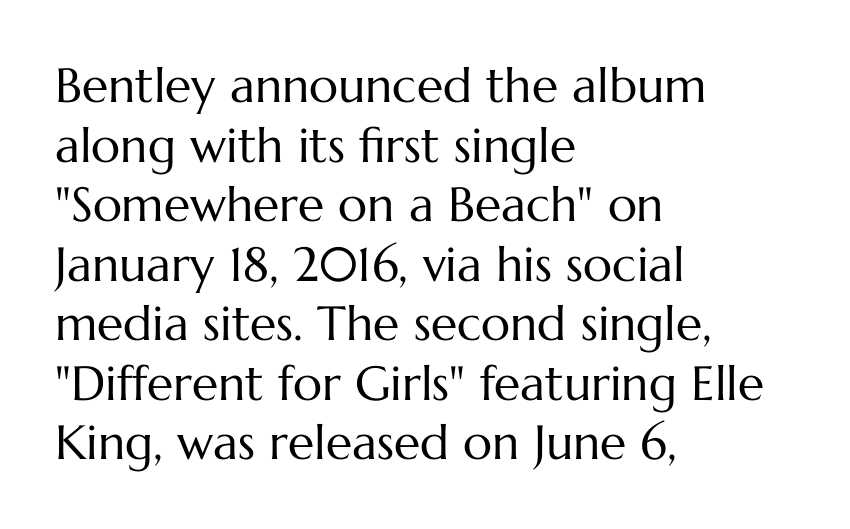
{"italic": "no", "bold": "no", "weight": "regular", "width": "normal", "stroke_contrast": "medium", "x_height": "medium", "monospaced": "no", "underline": "no", "align": "left", "line_spacing_ratio": 1.24, "letter_spacing": "normal", "letter_spacing_em": 0.0, "glyph_px": 48}
